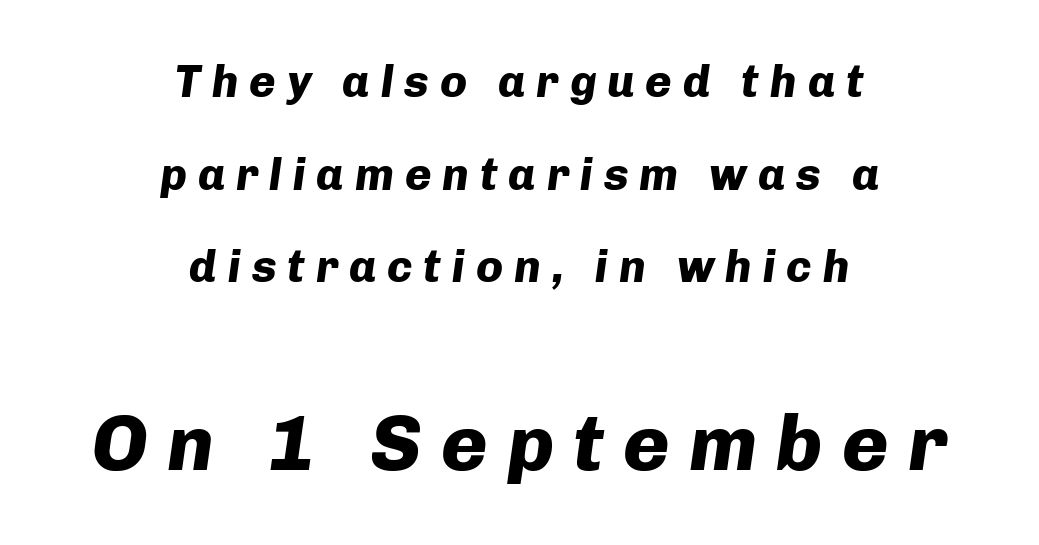
{"italic": "yes", "lean": "right", "slant_degrees": 8, "bold": "yes", "weight": "heavy", "width": "normal", "stroke_contrast": "low", "x_height": "medium", "monospaced": "no", "underline": "no", "align": "center", "line_spacing": "loose", "line_spacing_ratio": 2.06, "letter_spacing": "wide", "letter_spacing_em": 0.24, "larger_block": "second", "size_ratio": 1.76, "glyph_px": 79}
